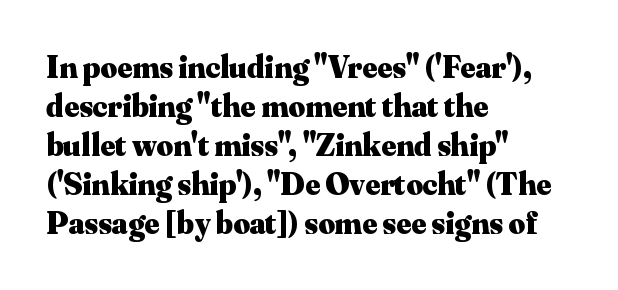
Weight: bold. Small tapered or slab feet sit at the stroke ends, so this counts as serif. The lines are quadded left. Characters remain perfectly vertical along every line. How are the letters spaced? Ordinarily, with no added tracking. Anything drawn beneath the words? Only blank space.
